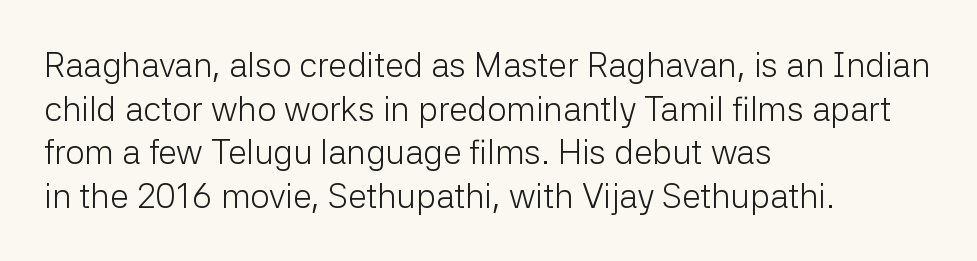
Check under the words: just untouched page. Caption: standard tracking, unaltered. Summary of vertical rhythm: regular, with standard interline spacing. This sample has the flowing, uneven cadence of proportional lettering. Typographically, this falls in the sans-serif category.
